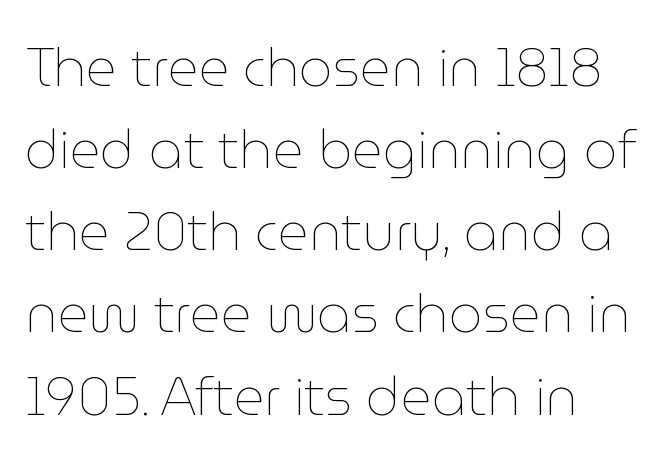
The image shows 53 px thin type, upright; set left-aligned, normal line spacing (1.55x), normal letter spacing, not underlined; low stroke contrast and a medium x-height.
